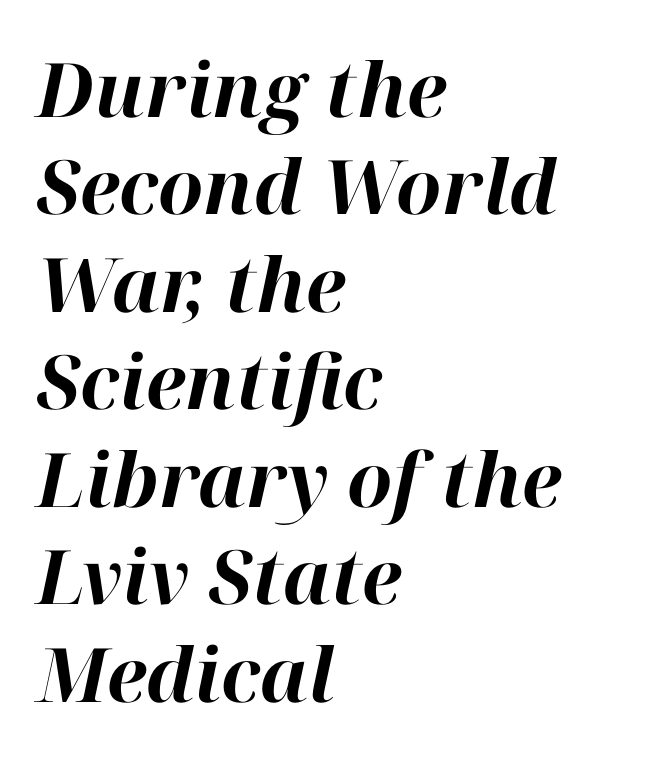
{"italic": "yes", "lean": "right", "slant_degrees": 12, "bold": "yes", "weight": "bold", "width": "normal", "stroke_contrast": "high", "x_height": "medium", "monospaced": "no", "underline": "no", "align": "left", "line_spacing": "normal", "line_spacing_ratio": 1.3, "letter_spacing": "normal", "letter_spacing_em": 0.0, "glyph_px": 75}
